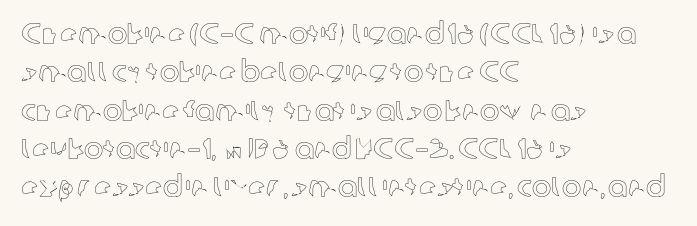
Q: Is the text italic (slanted)? A: No, it is upright.
Q: Is the text underlined? A: No.
Q: How is the paragraph aligned? A: Left-aligned.
Q: Is the spacing between letters normal or unusually wide? A: Normal.
Q: Is the spacing between lines tight, normal or loose? A: Normal.
Q: Width (condensed, normal, or wide)? A: Normal.
Q: x-height? A: Medium.
Q: Monospaced? A: No.
